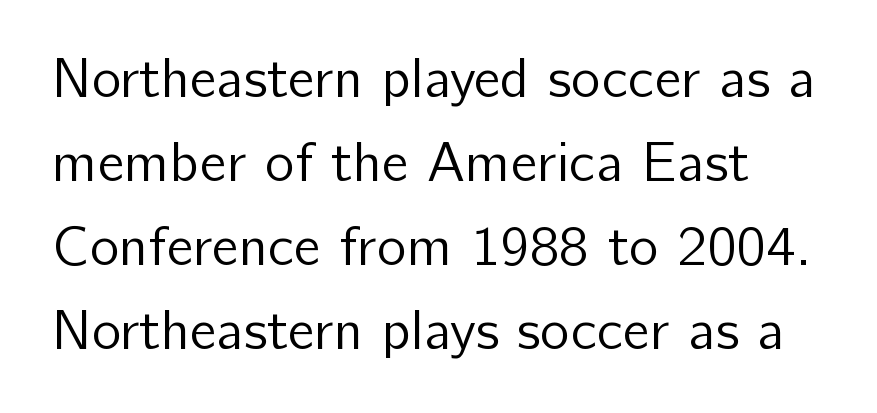
I'd call this a sans setting — the letters go barefoot. Designer's note — italics off, roman on. These lines are rendered in a variable-pitch font. Each row of text sits above clean, open space. The letterforms sit shoulder to shoulder at normal distance. Quick note: interline space is typical.
